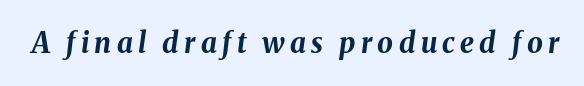
The image shows 28 px bold type, italic (leaning right); set not underlined; medium stroke contrast and a medium x-height.
